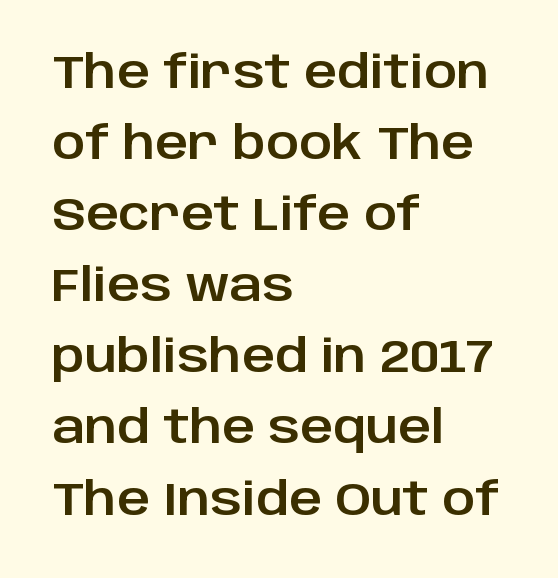
Q: Is the text italic (slanted)? A: No, it is upright.
Q: Is the typeface a serif or a sans-serif typeface? A: Sans-serif.
Q: Is the text underlined? A: No.
Q: How is the paragraph aligned? A: Left-aligned.
Q: Is the spacing between letters normal or unusually wide? A: Normal.
Q: Is the spacing between lines tight, normal or loose? A: Normal.
Q: Width (condensed, normal, or wide)? A: Normal.
Q: Stroke contrast? A: Low.
Q: x-height? A: Large.
Q: Monospaced? A: No.
